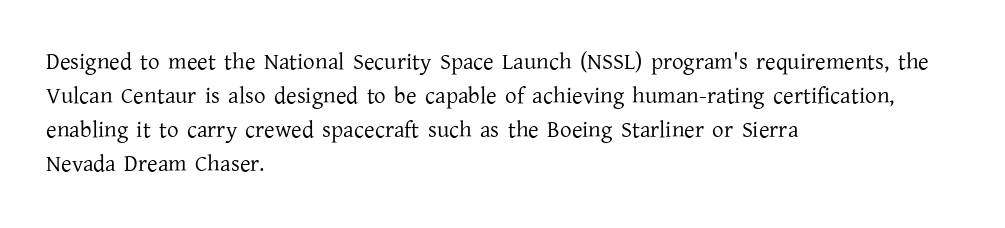
Q: Is the text bold? A: No.
Q: Is the text italic (slanted)? A: No, it is upright.
Q: Is the text underlined? A: No.
Q: How is the paragraph aligned? A: Left-aligned.
Q: Is the spacing between letters normal or unusually wide? A: Normal.
Q: Is the spacing between lines tight, normal or loose? A: Normal.
